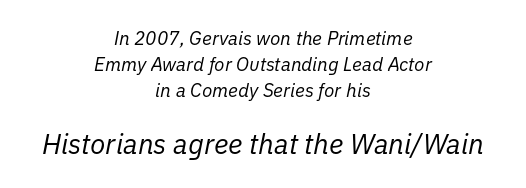
Unbolded letterforms with no extra heft. Both edges are ragged and mirror each other, which tells us the setting is centered. You get the small type first, then a jump to larger type. This sample keeps an unexceptional amount of space between lines.
